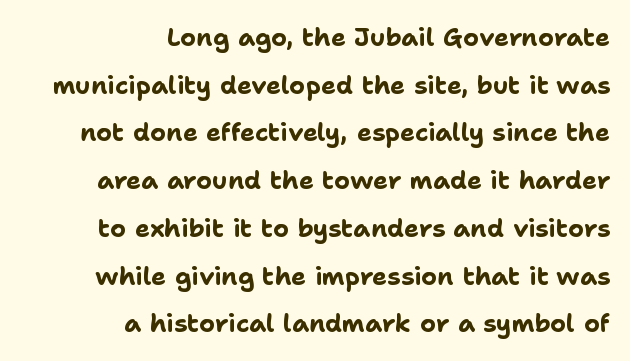
{"italic": "no", "bold": "yes", "underline": "no", "align": "right", "line_spacing": "loose", "line_spacing_ratio": 1.91, "letter_spacing": "normal", "letter_spacing_em": 0.0, "glyph_px": 25}
